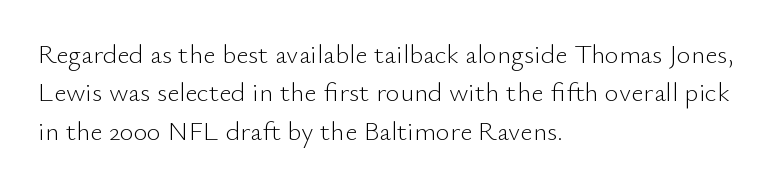
Every row of glyphs begins at an identical x-position on the left. A roman cut, with each character standing at attention. Does the leading feel generous? No, just average. The tracking reads as untouched default to a designer's eye.
